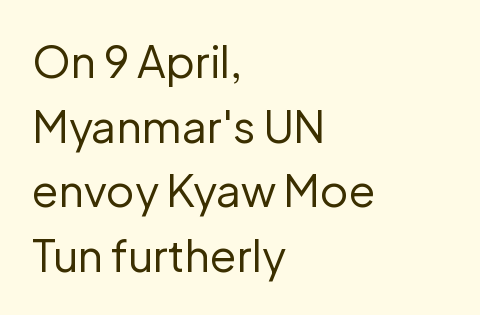
{"serif": "no", "italic": "no", "bold": "no", "weight": "regular", "width": "normal", "stroke_contrast": "low", "x_height": "medium", "monospaced": "no", "underline": "no", "align": "left", "line_spacing": "normal", "line_spacing_ratio": 1.47, "letter_spacing": "normal", "letter_spacing_em": 0.0, "glyph_px": 44}
